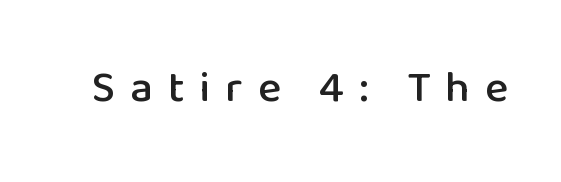
Q: Is the text italic (slanted)? A: No, it is upright.
Q: Is the typeface a serif or a sans-serif typeface? A: Sans-serif.
Q: Is the text underlined? A: No.
Q: Is the spacing between letters normal or unusually wide? A: Unusually wide.
Q: Width (condensed, normal, or wide)? A: Normal.
Q: Stroke contrast? A: Low.
Q: x-height? A: Medium.
Q: Monospaced? A: No.
